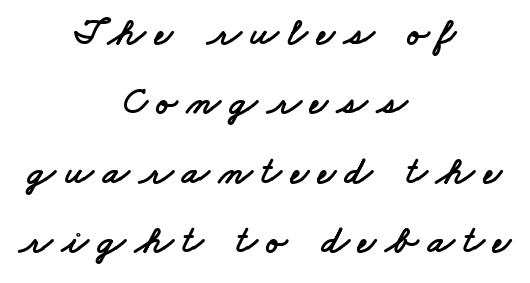
The tracking reads as deliberately expanded to a designer's eye. The paragraph has two soft edges and a firm central axis. Anything drawn beneath the words? Only blank space. You could not count columns in this text — the font is proportionally spaced.
